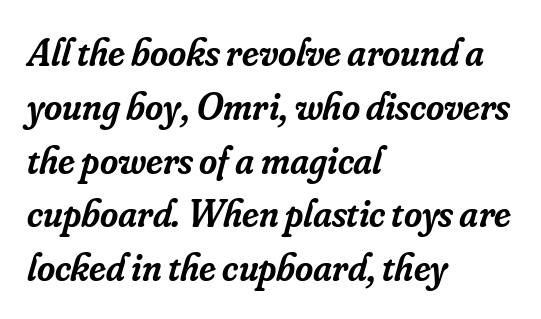
The image shows 39 px semibold serif type, italic (leaning right); set left-aligned, normal line spacing (1.38x), normal letter spacing, not underlined; low stroke contrast and a small x-height.
